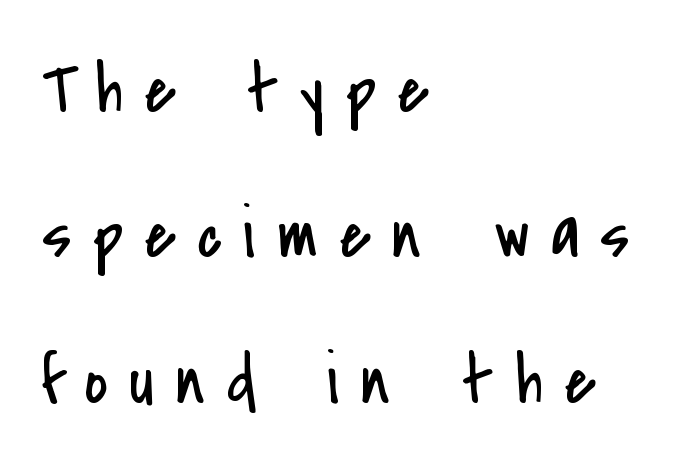
The image shows 72 px regular-weight, condensed sans-serif type, upright; set left-aligned, loose line spacing (2.02x), unusually wide letter spacing (+0.3 em), not underlined; low stroke contrast and a small x-height.
